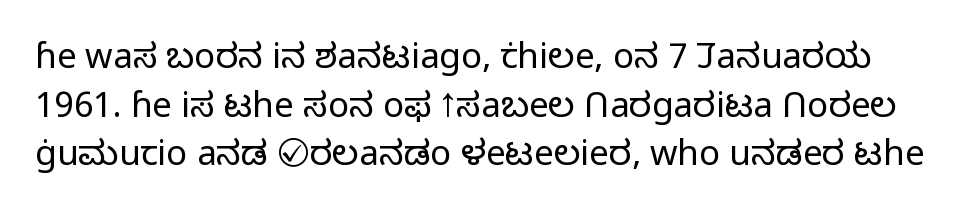
Looks like regular typesetting: each glyph gets only the width it needs. The letterforms sit shoulder to shoulder at normal distance. A clean baseline with only descenders dipping below it. Students, observe: this is what conventionally led text looks like. No chunkiness to these letters — they're not bold. Serif or sans? Sans — the stroke terminals are bare.
